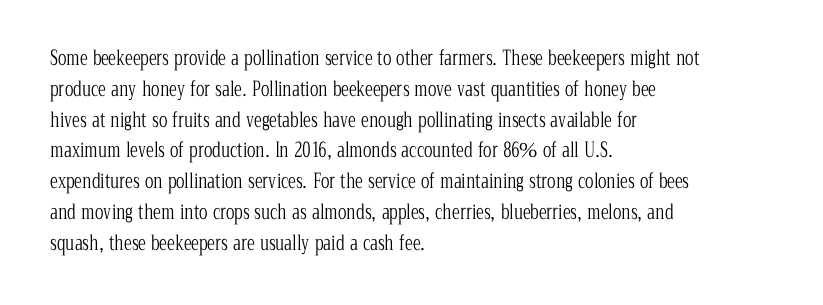
Unmarked baselines from the first word to the last. Between one letter and the next there's only the usual sliver of space. Left-aligned paragraph, ragged on the right. Compared with typical paragraphs, the rows here are spaced about the same. It's the straight-up-and-down kind of type.
